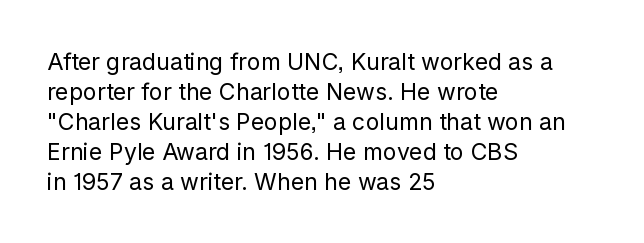
The lines are quadded left. The font sits on the lighter half of the weight spectrum, regular included. Tracking here is standard; glyphs follow each other at the usual distance. Italic? Not at all — the glyphs are vertical. Rule under the text: the space is simply empty.
